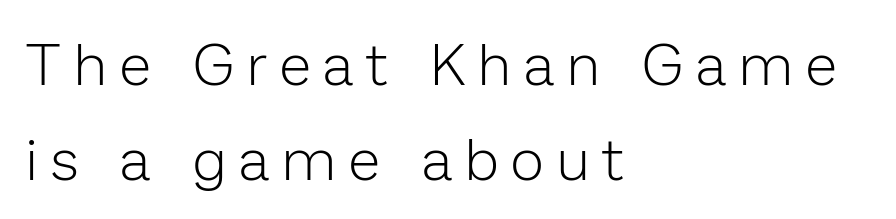
Q: Is the text bold? A: No.
Q: Is the text italic (slanted)? A: No, it is upright.
Q: Is the typeface a serif or a sans-serif typeface? A: Sans-serif.
Q: Is the text underlined? A: No.
Q: How is the paragraph aligned? A: Left-aligned.
Q: Is the spacing between letters normal or unusually wide? A: Unusually wide.
Q: Is the spacing between lines tight, normal or loose? A: Normal.
Q: Width (condensed, normal, or wide)? A: Normal.
Q: Stroke contrast? A: Low.
Q: x-height? A: Medium.
Q: Monospaced? A: No.
